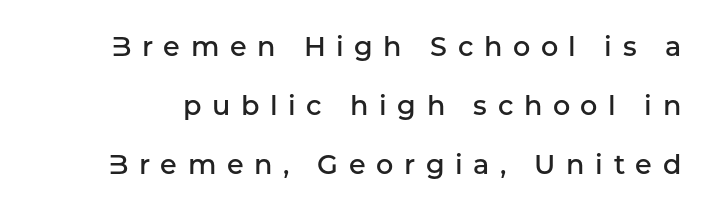
{"italic": "no", "bold": "semi", "underline": "no", "line_spacing": "loose", "line_spacing_ratio": 2.19, "letter_spacing": "wide", "letter_spacing_em": 0.39, "glyph_px": 27}
